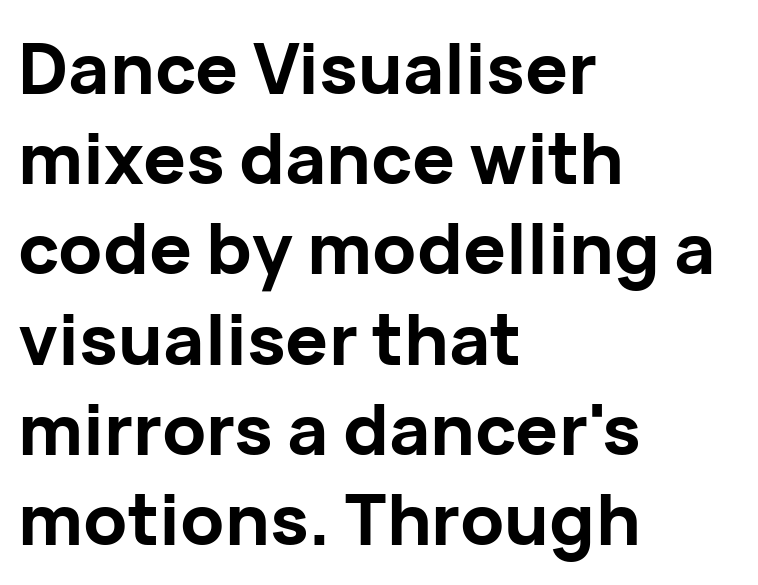
The image shows 71 px bold sans-serif type, upright; set left-aligned, normal line spacing (1.27x), normal letter spacing, not underlined; low stroke contrast and a medium x-height.
